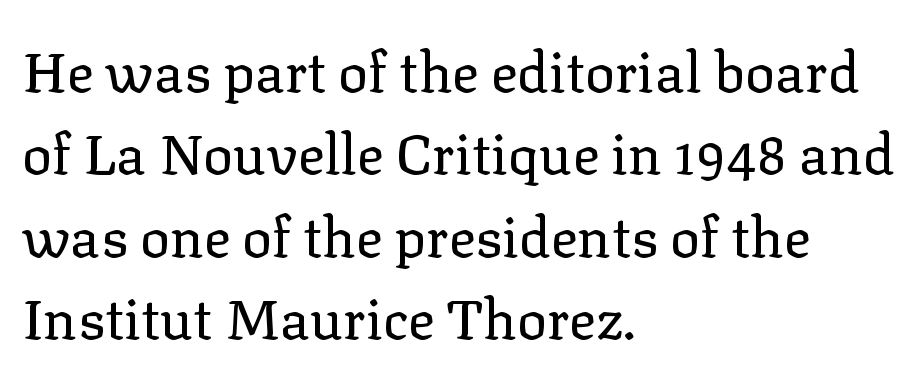
Beneath every word, the page is bare. Do the characters align in a grid? No, the font is proportional. What kind of face is this? One with serifs. Vertical stems look standard width or narrower in stroke. The lines in this sample share a left origin and differ only in where they stop.
